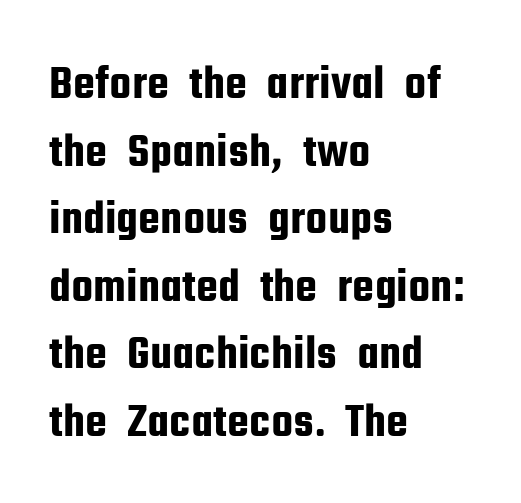
The image shows 49 px condensed sans-serif type, upright; set left-aligned, normal line spacing (1.38x), normal letter spacing, not underlined; low stroke contrast and a medium x-height.
